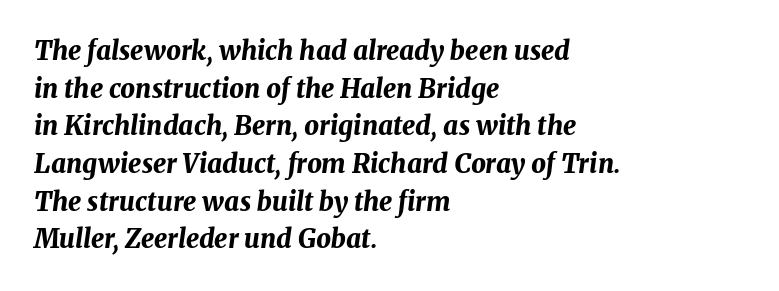
The image shows 26 px bold type, italic (leaning right); set left-aligned, normal line spacing (1.45x), normal letter spacing, not underlined.
